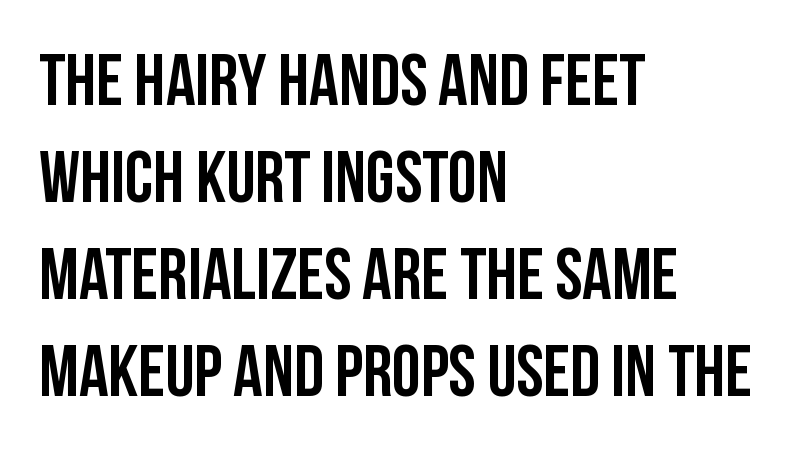
{"serif": "no", "italic": "no", "width": "condensed", "stroke_contrast": "low", "x_height": "large", "monospaced": "no", "underline": "no", "align": "left", "line_spacing": "normal", "line_spacing_ratio": 1.33, "letter_spacing": "normal", "letter_spacing_em": 0.0, "glyph_px": 73}
